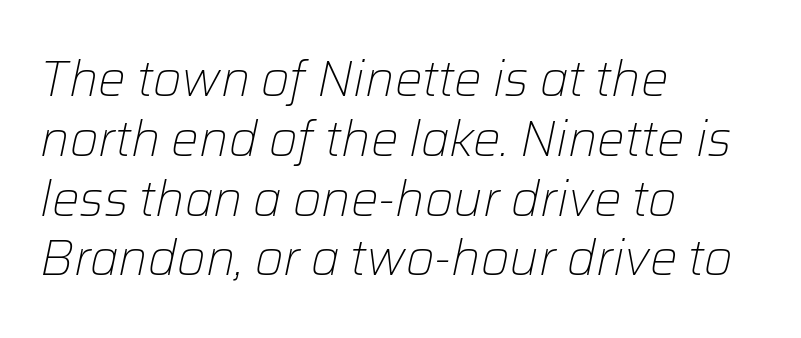
{"italic": "yes", "lean": "right", "slant_degrees": 12, "bold": "no", "weight": "light", "width": "normal", "stroke_contrast": "low", "x_height": "medium", "monospaced": "no", "underline": "no", "align": "left", "line_spacing_ratio": 1.22, "letter_spacing": "normal", "letter_spacing_em": 0.0, "glyph_px": 49}
